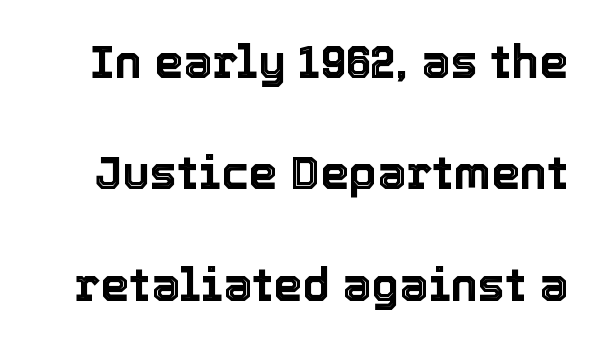
{"italic": "no", "width": "normal", "x_height": "medium", "monospaced": "no", "underline": "no", "line_spacing": "loose", "line_spacing_ratio": 2.42, "letter_spacing": "normal", "letter_spacing_em": 0.0, "glyph_px": 46}
